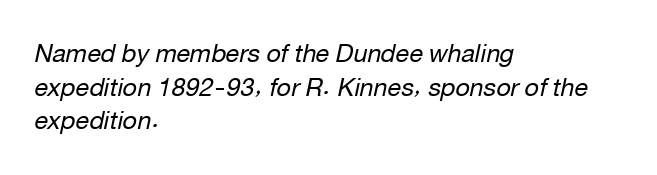
Q: Is the text bold? A: No.
Q: Is the text italic (slanted)? A: Yes, it leans right by about 12 degrees.
Q: Is the text underlined? A: No.
Q: How is the paragraph aligned? A: Left-aligned.
Q: Is the spacing between letters normal or unusually wide? A: Normal.
Q: Is the spacing between lines tight, normal or loose? A: Normal.
